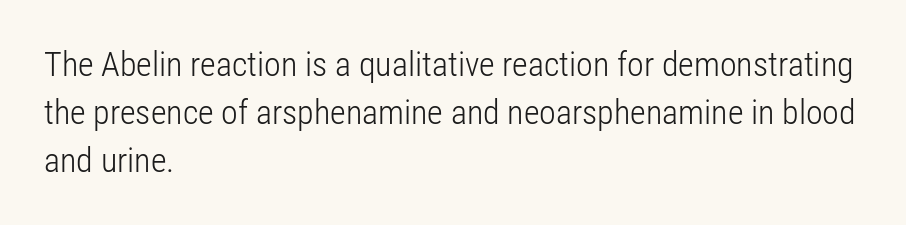
{"serif": "no", "italic": "no", "bold": "no", "weight": "light", "width": "condensed", "stroke_contrast": "low", "x_height": "medium", "monospaced": "no", "underline": "no", "align": "left", "line_spacing": "normal", "line_spacing_ratio": 1.41, "letter_spacing": "normal", "letter_spacing_em": 0.0, "glyph_px": 34}
